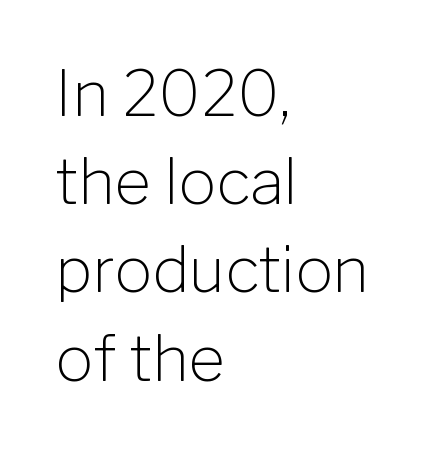
Q: Is the text bold? A: No.
Q: Is the text italic (slanted)? A: No, it is upright.
Q: Is the typeface a serif or a sans-serif typeface? A: Sans-serif.
Q: Is the text underlined? A: No.
Q: How is the paragraph aligned? A: Left-aligned.
Q: Is the spacing between letters normal or unusually wide? A: Normal.
Q: Is the spacing between lines tight, normal or loose? A: Normal.
Q: Width (condensed, normal, or wide)? A: Normal.
Q: Stroke contrast? A: Low.
Q: x-height? A: Medium.
Q: Monospaced? A: No.
